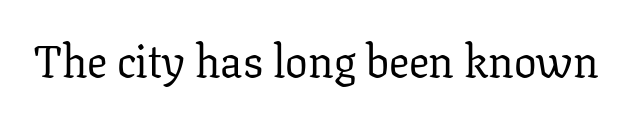
Q: Is the text bold? A: No.
Q: Is the text italic (slanted)? A: No, it is upright.
Q: Is the typeface a serif or a sans-serif typeface? A: Serif.
Q: Is the text underlined? A: No.
Q: Is the spacing between letters normal or unusually wide? A: Normal.
Q: Width (condensed, normal, or wide)? A: Normal.
Q: Stroke contrast? A: Low.
Q: x-height? A: Medium.
Q: Monospaced? A: No.
